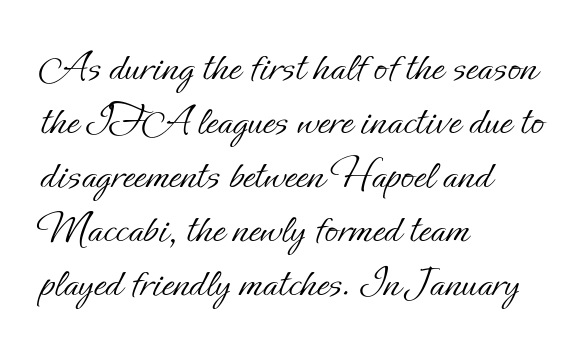
The image shows 44 px light type; set left-aligned, line spacing 1.23x, normal letter spacing, not underlined; low stroke contrast and a small x-height.
